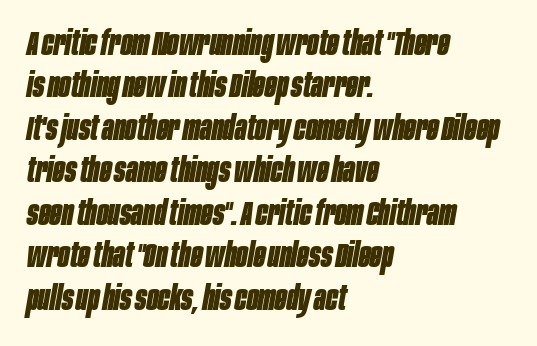
{"italic": "yes", "lean": "right", "slant_degrees": 10, "bold": "yes", "weight": "bold", "width": "condensed", "stroke_contrast": "low", "x_height": "large", "monospaced": "no", "underline": "no", "align": "left", "line_spacing": "normal", "line_spacing_ratio": 1.25, "letter_spacing": "normal", "letter_spacing_em": 0.0, "glyph_px": 34}
